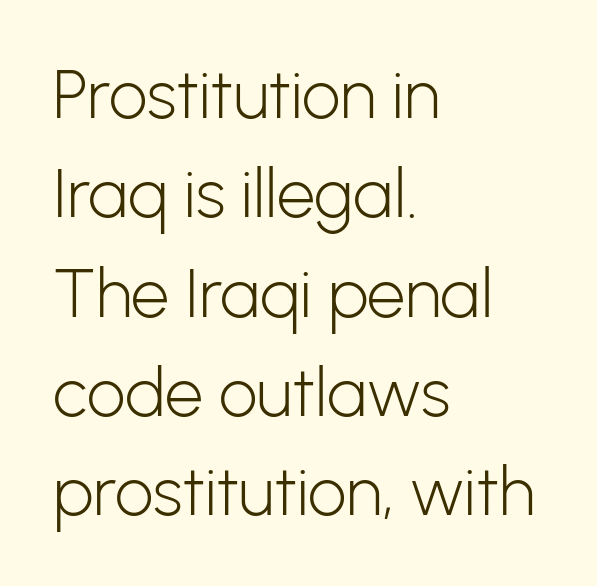
The image shows 68 px light sans-serif type, upright; set left-aligned, normal line spacing (1.46x), normal letter spacing, not underlined; low stroke contrast and a medium x-height.
